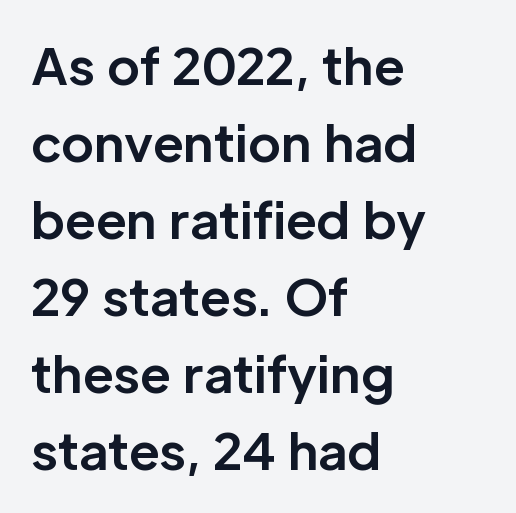
{"serif": "no", "italic": "no", "bold": "yes", "weight": "bold", "width": "normal", "stroke_contrast": "low", "x_height": "medium", "monospaced": "no", "underline": "no", "align": "left", "line_spacing": "normal", "line_spacing_ratio": 1.54, "letter_spacing": "normal", "letter_spacing_em": 0.0, "glyph_px": 50}
